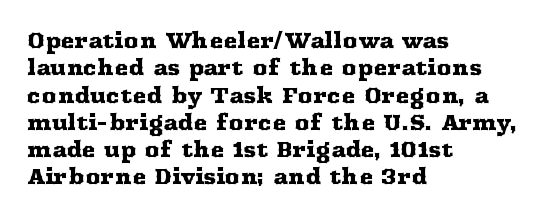
You could call the tracking neutral — neither tight nor loose. Honestly, there is no underline to notice here at all. This is roman type, the default non-slanted kind. Compared with a centered layout, this one pins lines to the left instead. Interline gaps are of average width in this sample.
